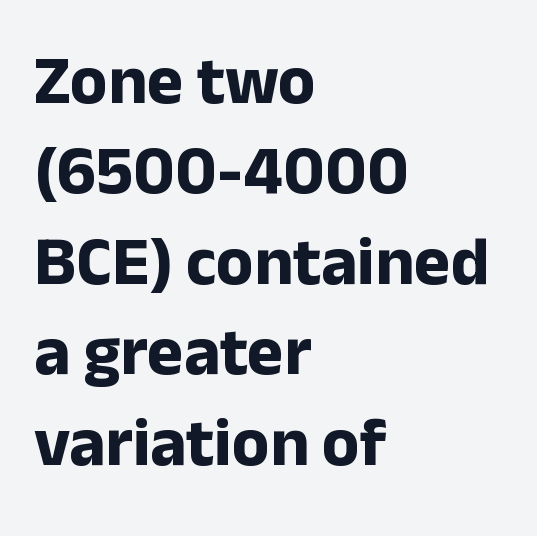
The rendering anchors every line to the left-hand side. The typeface chosen for these lines omits serifs. What stands out about the letter spacing? Nothing — it is the standard amount. Every character sits straight up, as roman type does. Each new line begins a customary step beneath the previous one.
